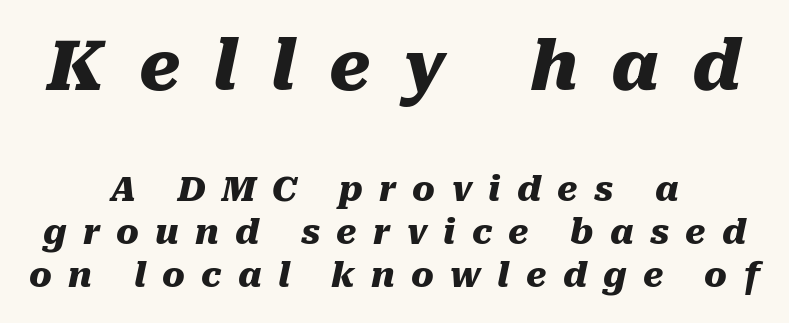
The image shows 69 px heavy type, italic (leaning right); set centered, normal line spacing (1.27x), unusually wide letter spacing (+0.48 em), not underlined; the first (top) block is 2.03x larger; medium stroke contrast and a medium x-height.
